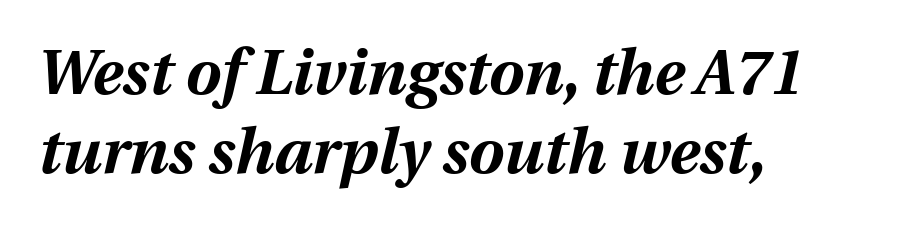
Teacher's note: observe the even left margin — that is flush-left alignment. Regarding leading, the lines here are spaced in the standard way. The face used here is proportionally spaced, like ordinary book or web type. Underline: absent. On the weight axis this lands at bold, roughly 700.
